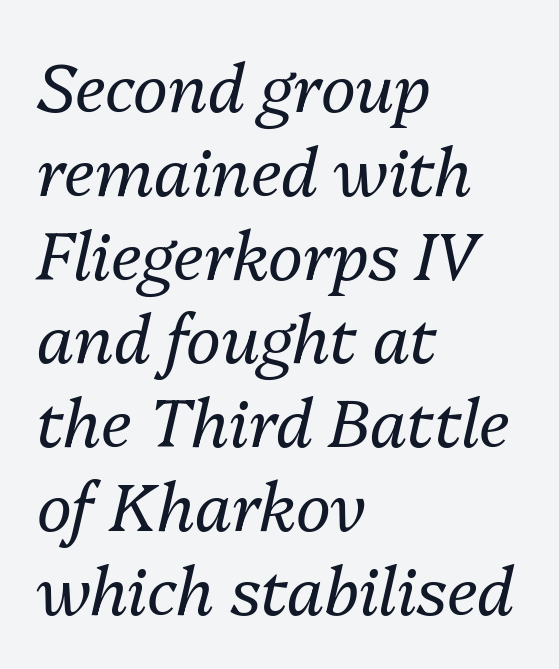
Q: Is the text bold? A: No.
Q: Is the text italic (slanted)? A: Yes, it leans right by about 13 degrees.
Q: Is the text underlined? A: No.
Q: How is the paragraph aligned? A: Left-aligned.
Q: Is the spacing between letters normal or unusually wide? A: Normal.
Q: Is the spacing between lines tight, normal or loose? A: Normal.
Q: Width (condensed, normal, or wide)? A: Normal.
Q: Stroke contrast? A: Medium.
Q: x-height? A: Medium.
Q: Monospaced? A: No.
